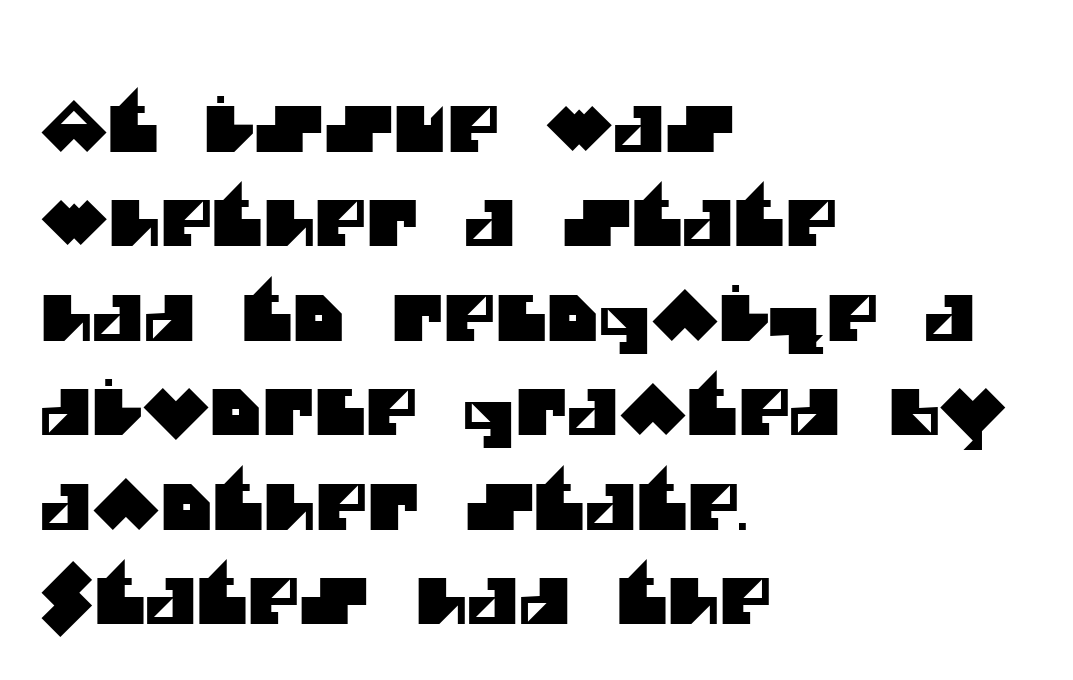
The image shows 63 px sans-serif type; set left-aligned, normal line spacing (1.5x), normal letter spacing, not underlined; medium stroke contrast and a large x-height.
